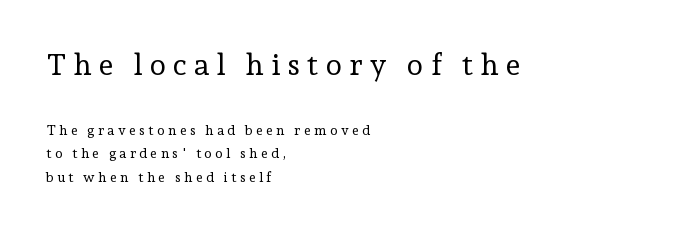
Q: Is the text bold? A: No.
Q: Is the text italic (slanted)? A: No, it is upright.
Q: Is the typeface a serif or a sans-serif typeface? A: Serif.
Q: Is the text underlined? A: No.
Q: How is the paragraph aligned? A: Left-aligned.
Q: Is the spacing between letters normal or unusually wide? A: Unusually wide.
Q: Is the spacing between lines tight, normal or loose? A: Normal.
Q: Which block of text is set in a larger size, the first (top) or the second (bottom)? A: The first (top) one.
Q: Width (condensed, normal, or wide)? A: Normal.
Q: Stroke contrast? A: Low.
Q: x-height? A: Medium.
Q: Monospaced? A: No.
